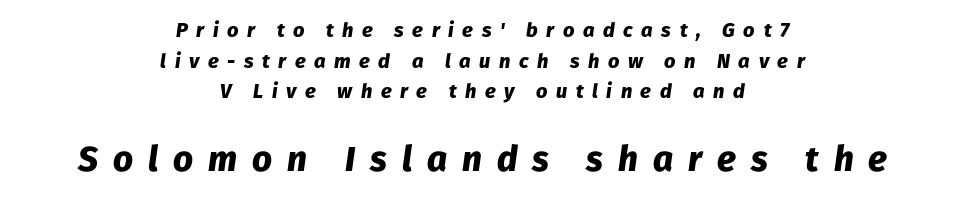
{"italic": "yes", "lean": "right", "slant_degrees": 8, "bold": "yes", "weight": "heavy", "width": "normal", "stroke_contrast": "low", "x_height": "medium", "monospaced": "no", "underline": "no", "align": "center", "line_spacing": "normal", "line_spacing_ratio": 1.53, "letter_spacing": "wide", "letter_spacing_em": 0.43, "larger_block": "second", "size_ratio": 1.75, "glyph_px": 35}
